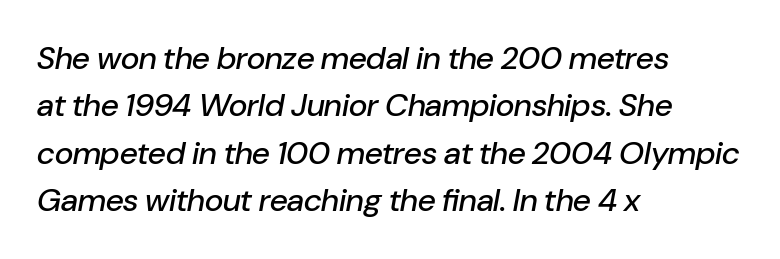
{"italic": "yes", "lean": "right", "slant_degrees": 10, "width": "normal", "stroke_contrast": "low", "x_height": "medium", "monospaced": "no", "underline": "no", "align": "left", "line_spacing": "normal", "line_spacing_ratio": 1.48, "letter_spacing": "normal", "letter_spacing_em": 0.0, "glyph_px": 32}
